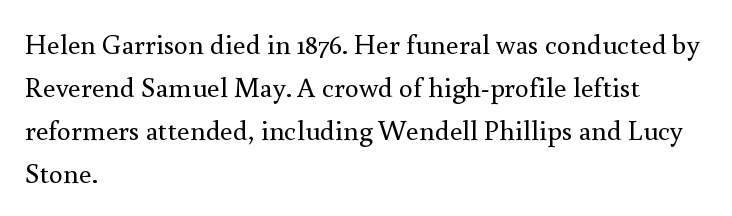
{"serif": "yes", "italic": "no", "bold": "no", "weight": "regular", "width": "normal", "stroke_contrast": "medium", "x_height": "small", "monospaced": "no", "underline": "no", "align": "left", "line_spacing": "normal", "line_spacing_ratio": 1.53, "letter_spacing": "normal", "letter_spacing_em": 0.0, "glyph_px": 28}
